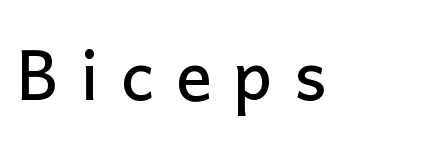
Q: Is the text italic (slanted)? A: No, it is upright.
Q: Is the typeface a serif or a sans-serif typeface? A: Sans-serif.
Q: Is the text underlined? A: No.
Q: Is the spacing between letters normal or unusually wide? A: Unusually wide.
Q: Width (condensed, normal, or wide)? A: Normal.
Q: Stroke contrast? A: Low.
Q: x-height? A: Medium.
Q: Monospaced? A: No.
